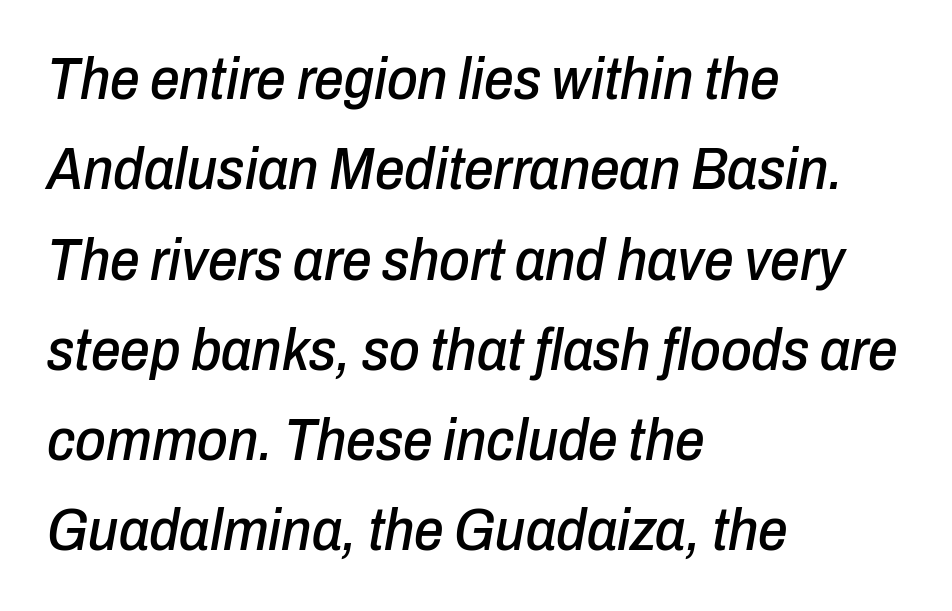
{"italic": "yes", "lean": "right", "slant_degrees": 10, "width": "condensed", "stroke_contrast": "low", "x_height": "medium", "monospaced": "no", "underline": "no", "align": "left", "line_spacing": "normal", "line_spacing_ratio": 1.53, "letter_spacing": "normal", "letter_spacing_em": 0.0, "glyph_px": 59}
